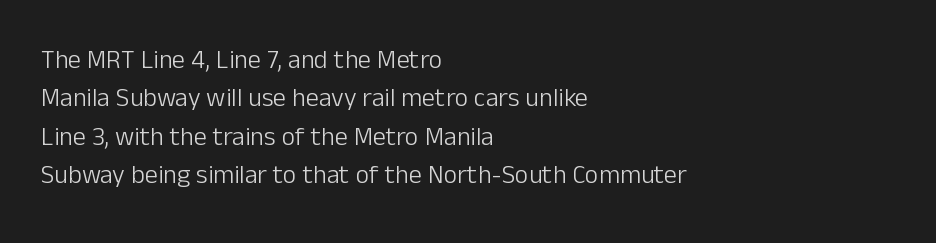
{"italic": "no", "bold": "no", "underline": "no", "align": "left", "line_spacing": "normal", "line_spacing_ratio": 1.48, "letter_spacing": "normal", "letter_spacing_em": 0.0, "glyph_px": 26}
